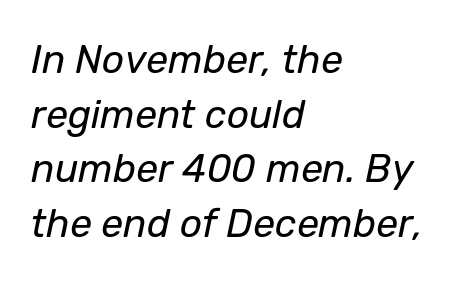
The image shows 39 px regular-weight type, italic (leaning right); set left-aligned, normal line spacing (1.4x), normal letter spacing, not underlined; low stroke contrast and a medium x-height.
